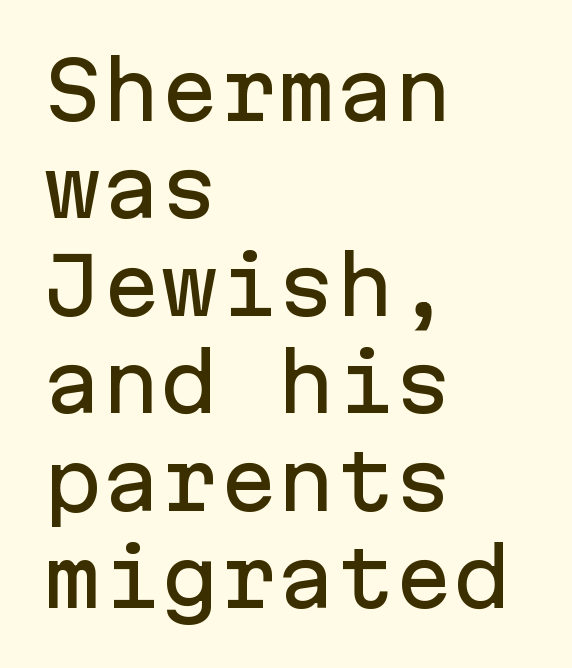
{"serif": "no", "italic": "no", "width": "normal", "stroke_contrast": "low", "x_height": "medium", "monospaced": "yes", "underline": "no", "align": "left", "line_spacing": "normal", "line_spacing_ratio": 1.25, "letter_spacing": "normal", "letter_spacing_em": 0.0, "glyph_px": 78}
